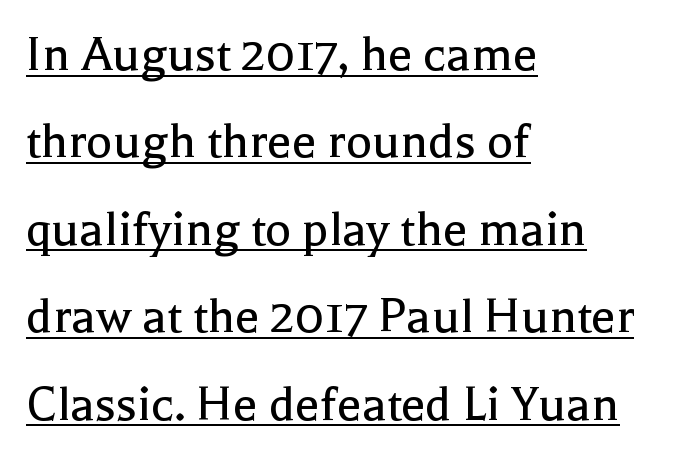
{"serif": "yes", "italic": "no", "bold": "no", "weight": "regular", "width": "normal", "x_height": "medium", "monospaced": "no", "underline": "yes", "align": "left", "line_spacing": "normal", "line_spacing_ratio": 1.59, "letter_spacing": "normal", "letter_spacing_em": 0.0, "glyph_px": 55}
